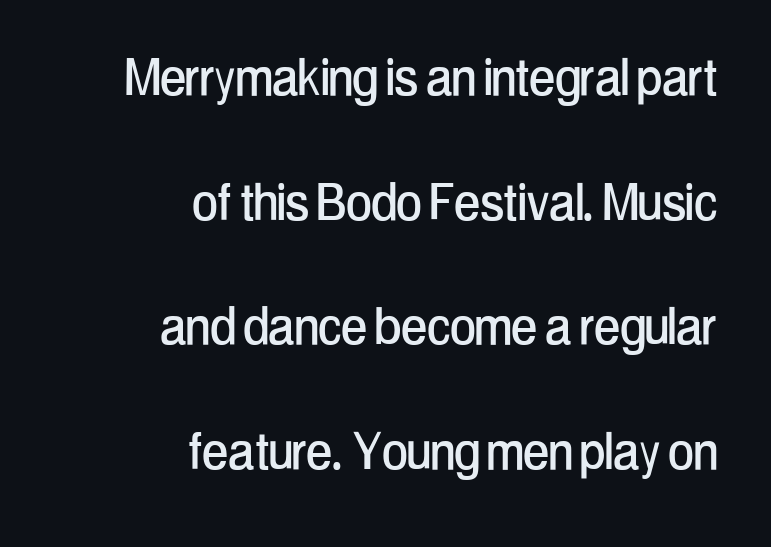
The image shows 62 px condensed sans-serif type, upright; set right-aligned, loose line spacing (2.01x), normal letter spacing, not underlined; low stroke contrast and a medium x-height.
